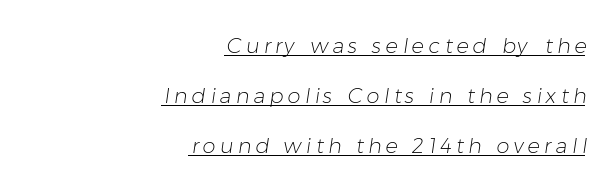
{"bold": "no", "underline": "yes", "align": "right", "line_spacing": "loose", "line_spacing_ratio": 2.38, "letter_spacing": "wide", "letter_spacing_em": 0.2, "glyph_px": 21}
